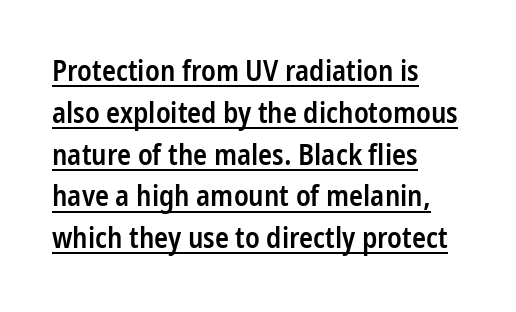
Here the glyphs are tracked normally, forming tight word shapes. Do the letters lean? They stand straight. The rendering uses natural spacing where letterforms have individual widths. Like a heading marked for emphasis, these lines bear an underscore.
